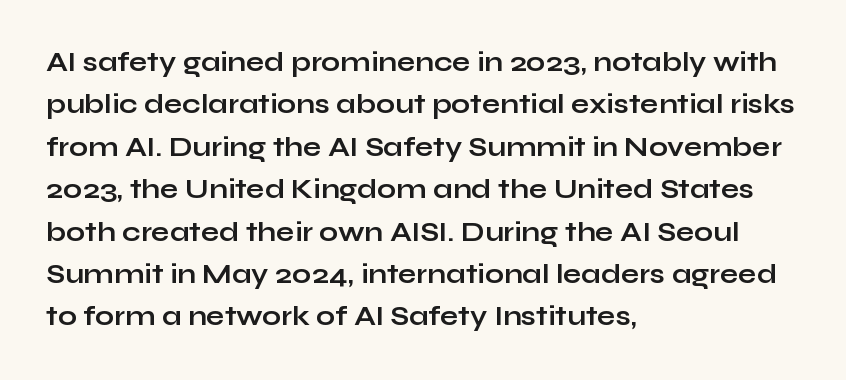
The axis of the letterforms is exactly vertical. The passage is arranged the way most books set body copy — flush left. Beneath every word, the page is bare. Summary of weight: heavy, a full bold. In terms of leading, this rendering sits right in the middle.
